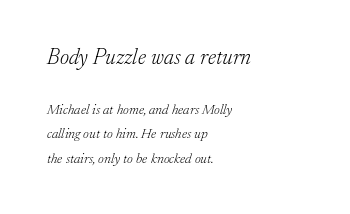
{"italic": "yes", "lean": "right", "slant_degrees": 17, "bold": "no", "underline": "no", "align": "left", "line_spacing_ratio": 1.74, "letter_spacing": "normal", "letter_spacing_em": 0.0, "larger_block": "first", "size_ratio": 1.57, "glyph_px": 22}
